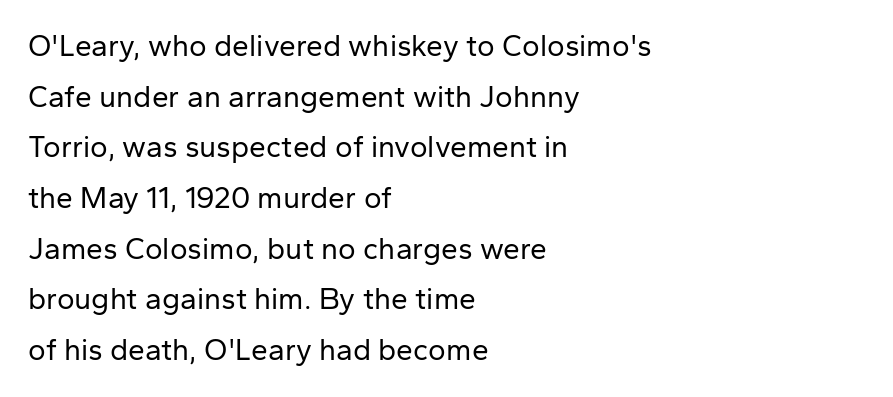
Underline: absent. In terms of letterspacing, this is plain default setting. How would I describe the line gaps? Plain and ordinary. These lines stack with their left ends in a neat column. Italic? Not at all — the glyphs are vertical.
